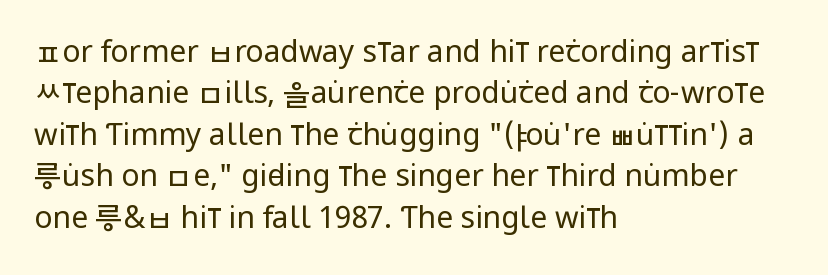
The image shows 30 px regular-weight, condensed sans-serif type, upright; set left-aligned, normal line spacing (1.38x), normal letter spacing, not underlined; low stroke contrast and a large x-height.
